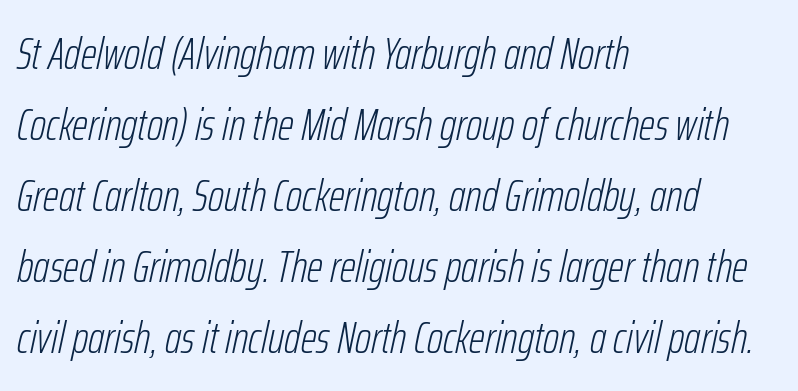
Q: Is the text bold? A: No.
Q: Is the text italic (slanted)? A: Yes, it leans right by about 12 degrees.
Q: Is the text underlined? A: No.
Q: How is the paragraph aligned? A: Left-aligned.
Q: Is the spacing between letters normal or unusually wide? A: Normal.
Q: Is the spacing between lines tight, normal or loose? A: Normal.
Q: Width (condensed, normal, or wide)? A: Condensed.
Q: Stroke contrast? A: Low.
Q: x-height? A: Medium.
Q: Monospaced? A: No.
